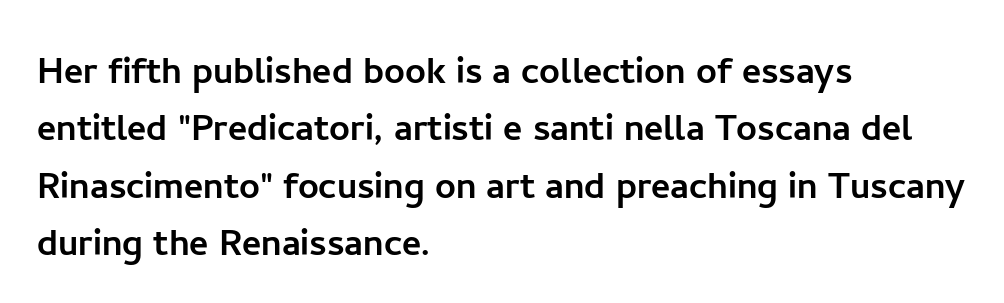
{"serif": "no", "italic": "no", "width": "normal", "stroke_contrast": "low", "x_height": "medium", "monospaced": "no", "underline": "no", "align": "left", "line_spacing": "normal", "line_spacing_ratio": 1.25, "letter_spacing": "normal", "letter_spacing_em": 0.0, "glyph_px": 46}
